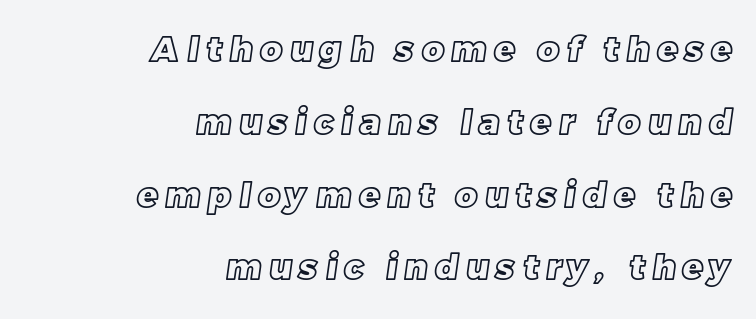
{"width": "normal", "x_height": "large", "monospaced": "no", "underline": "no", "align": "right", "line_spacing": "loose", "line_spacing_ratio": 2.14, "letter_spacing": "wide", "letter_spacing_em": 0.22, "glyph_px": 34}
